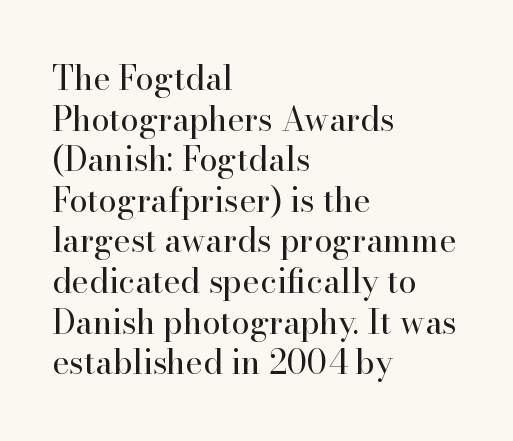
Q: Is the text bold? A: No.
Q: Is the text italic (slanted)? A: No, it is upright.
Q: Is the typeface a serif or a sans-serif typeface? A: Serif.
Q: Is the text underlined? A: No.
Q: How is the paragraph aligned? A: Left-aligned.
Q: Is the spacing between letters normal or unusually wide? A: Normal.
Q: Width (condensed, normal, or wide)? A: Normal.
Q: Stroke contrast? A: High.
Q: x-height? A: Small.
Q: Monospaced? A: No.
